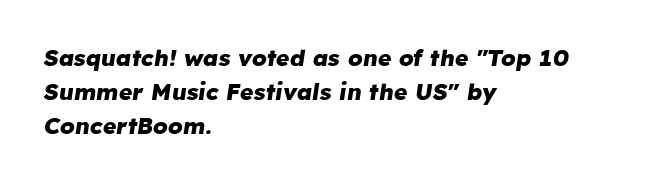
Q: Is the text bold? A: Yes.
Q: Is the text italic (slanted)? A: Yes, it leans right by about 8 degrees.
Q: Is the text underlined? A: No.
Q: How is the paragraph aligned? A: Left-aligned.
Q: Is the spacing between letters normal or unusually wide? A: Normal.
Q: Is the spacing between lines tight, normal or loose? A: Normal.
